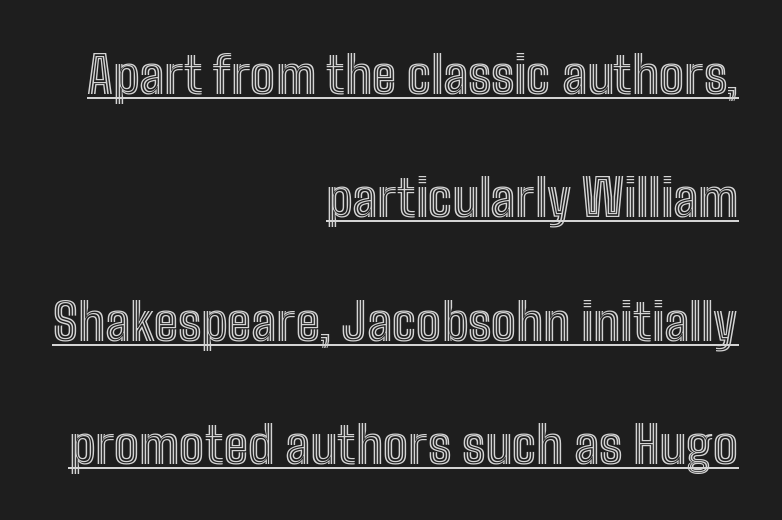
The image shows 50 px condensed type, upright; set right-aligned, loose line spacing (2.47x), normal letter spacing, underlined; a medium x-height.
